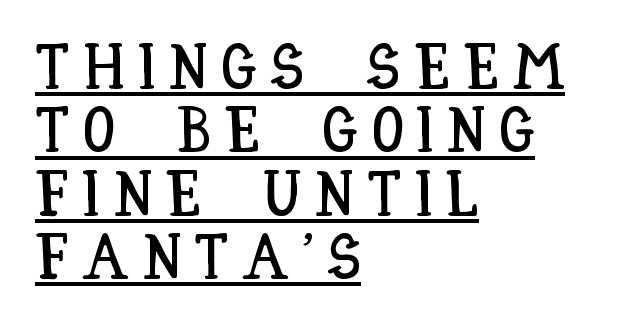
Q: Is the text italic (slanted)? A: No, it is upright.
Q: Is the text underlined? A: Yes.
Q: How is the paragraph aligned? A: Left-aligned.
Q: Is the spacing between letters normal or unusually wide? A: Unusually wide.
Q: Is the spacing between lines tight, normal or loose? A: Tight.
Q: Width (condensed, normal, or wide)? A: Condensed.
Q: Stroke contrast? A: Low.
Q: x-height? A: Large.
Q: Monospaced? A: No.
